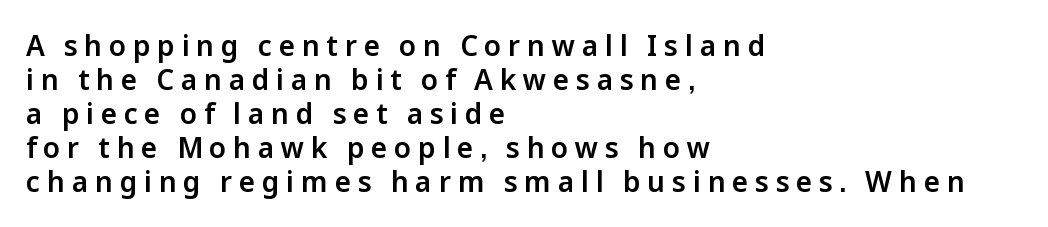
The image shows 28 px sans-serif type, upright; set left-aligned, line spacing 1.21x, unusually wide letter spacing (+0.24 em), not underlined; low stroke contrast and a medium x-height.
